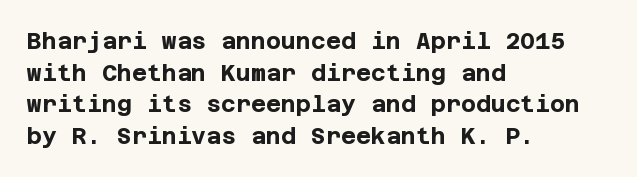
The image shows 23 px bold type, upright; set left-aligned, normal line spacing (1.37x), normal letter spacing, not underlined.
